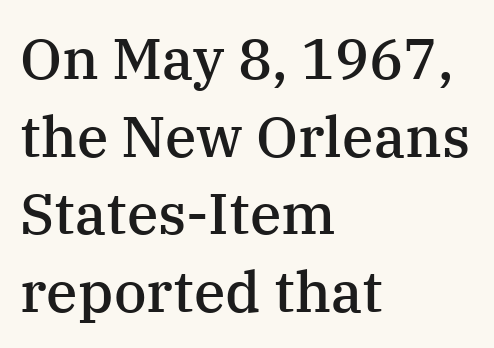
{"serif": "yes", "italic": "no", "bold": "semi", "weight": "semibold", "width": "normal", "stroke_contrast": "medium", "x_height": "medium", "monospaced": "no", "underline": "no", "align": "left", "line_spacing": "normal", "line_spacing_ratio": 1.36, "letter_spacing": "normal", "letter_spacing_em": 0.0, "glyph_px": 57}
